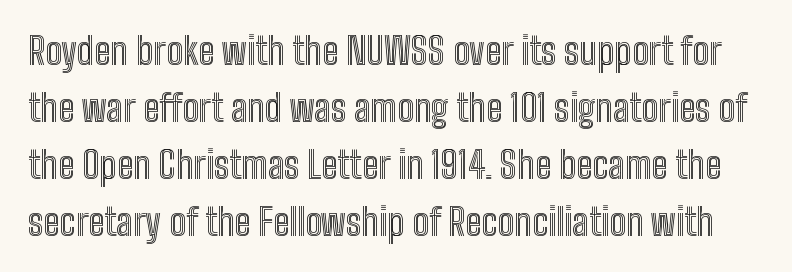
Q: Is the text italic (slanted)? A: No, it is upright.
Q: Is the text underlined? A: No.
Q: Is the spacing between letters normal or unusually wide? A: Normal.
Q: Is the spacing between lines tight, normal or loose? A: Normal.
Q: Width (condensed, normal, or wide)? A: Condensed.
Q: x-height? A: Medium.
Q: Monospaced? A: No.
